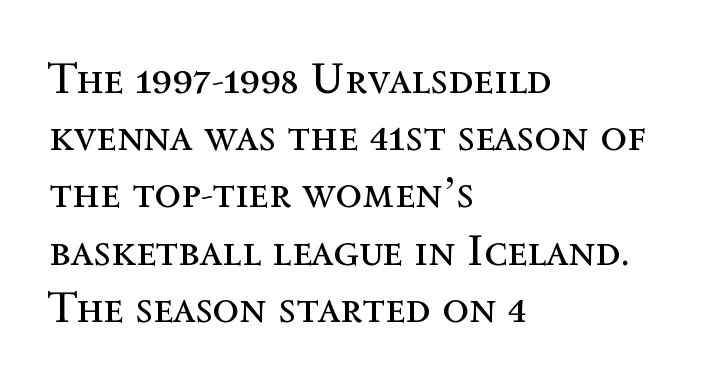
The horizontal fit of the characters is conventional and even. Weight: not bold — regular or lighter. This sample keeps an unexceptional amount of space between lines. The passage shown is typed in a proportional face where columns would drift. The specimen reads as upright at a glance. Compared with a centered layout, this one pins lines to the left instead.
